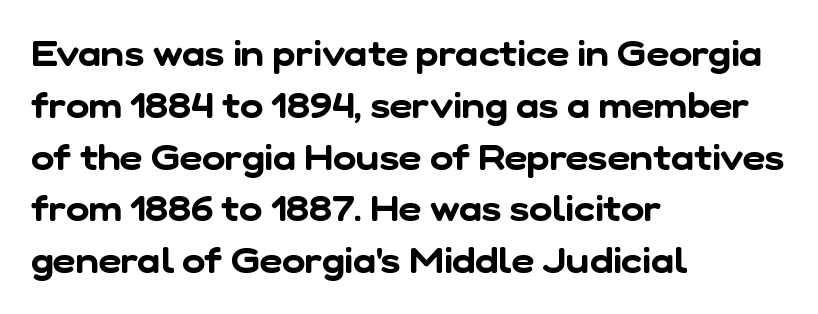
The image shows 35 px sans-serif type; set left-aligned, normal line spacing (1.48x), normal letter spacing, not underlined; low stroke contrast and a medium x-height.
